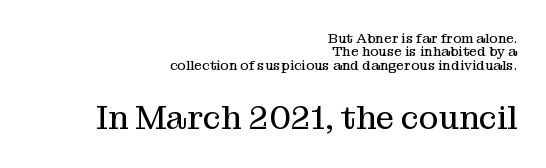
Q: Is the text bold? A: No.
Q: Is the text italic (slanted)? A: No, it is upright.
Q: Is the typeface a serif or a sans-serif typeface? A: Serif.
Q: Is the text underlined? A: No.
Q: How is the paragraph aligned? A: Right-aligned.
Q: Is the spacing between letters normal or unusually wide? A: Normal.
Q: Is the spacing between lines tight, normal or loose? A: Tight.
Q: Which block of text is set in a larger size, the first (top) or the second (bottom)? A: The second (bottom) one.
Q: Width (condensed, normal, or wide)? A: Normal.
Q: Stroke contrast? A: Medium.
Q: x-height? A: Medium.
Q: Monospaced? A: No.
